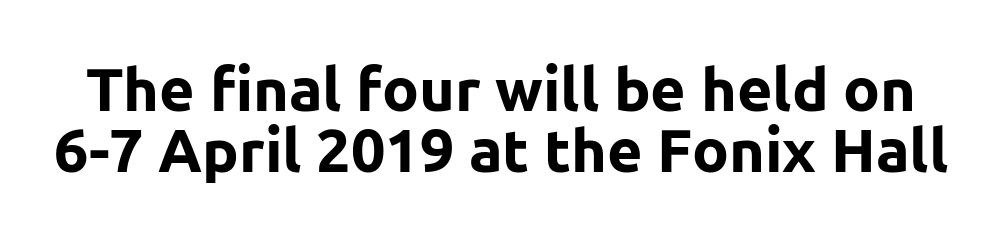
{"serif": "no", "italic": "no", "bold": "yes", "weight": "bold", "width": "normal", "stroke_contrast": "low", "x_height": "medium", "monospaced": "no", "underline": "no", "line_spacing": "tight", "line_spacing_ratio": 1.0, "letter_spacing": "normal", "letter_spacing_em": 0.0, "glyph_px": 61}
